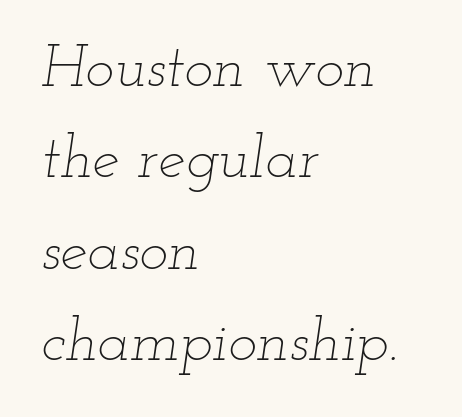
The image shows 61 px thin, wide type, italic (leaning right); set left-aligned, normal line spacing (1.5x), normal letter spacing, not underlined; low stroke contrast and a small x-height.
